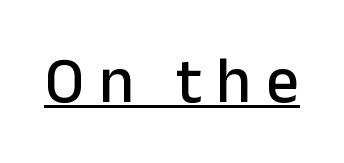
The image shows 65 px sans-serif type, upright; set unusually wide letter spacing (+0.23 em), underlined; low stroke contrast and a medium x-height.
